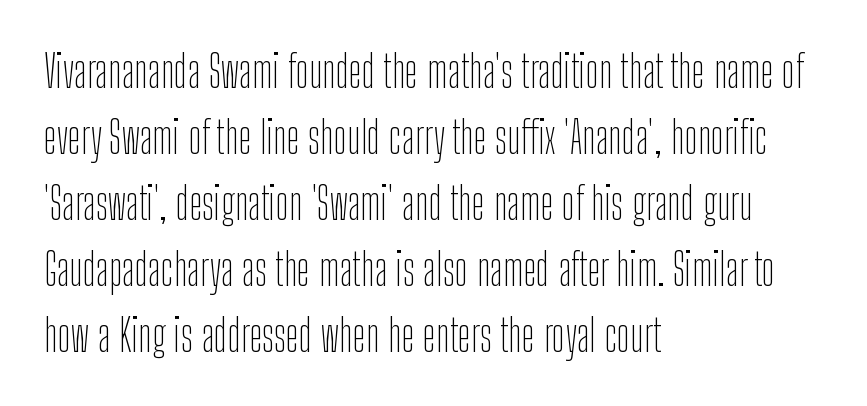
No letter is thick-stroked: the sample isn't bold. Short and long lines alike share a common starting point at left. Vertically, the passage feels balanced, rows spaced as you'd expect. The glyphs in this specimen are sans serif. It's the straight-up-and-down kind of type. There is no visible air inserted between adjacent glyphs.
